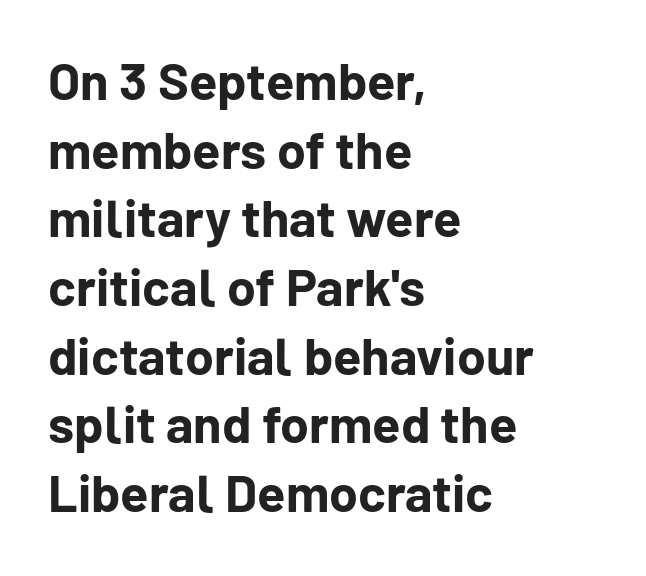
{"serif": "no", "italic": "no", "bold": "yes", "weight": "bold", "width": "normal", "stroke_contrast": "low", "x_height": "medium", "monospaced": "no", "underline": "no", "align": "left", "line_spacing": "normal", "line_spacing_ratio": 1.32, "letter_spacing": "normal", "letter_spacing_em": 0.0, "glyph_px": 52}
